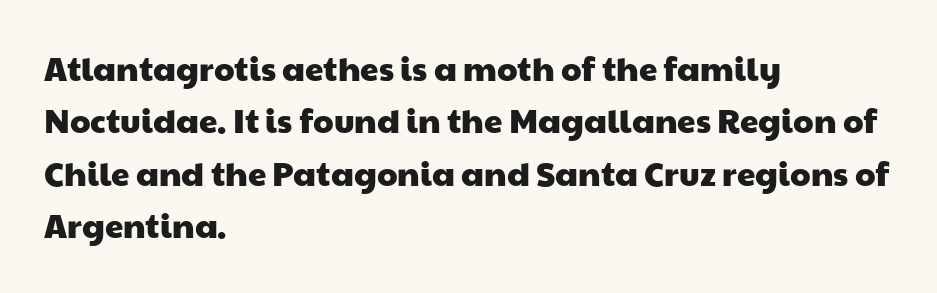
{"serif": "no", "width": "wide", "stroke_contrast": "low", "x_height": "medium", "monospaced": "no", "underline": "no", "align": "left", "line_spacing": "normal", "line_spacing_ratio": 1.59, "letter_spacing": "normal", "letter_spacing_em": 0.0, "glyph_px": 33}
